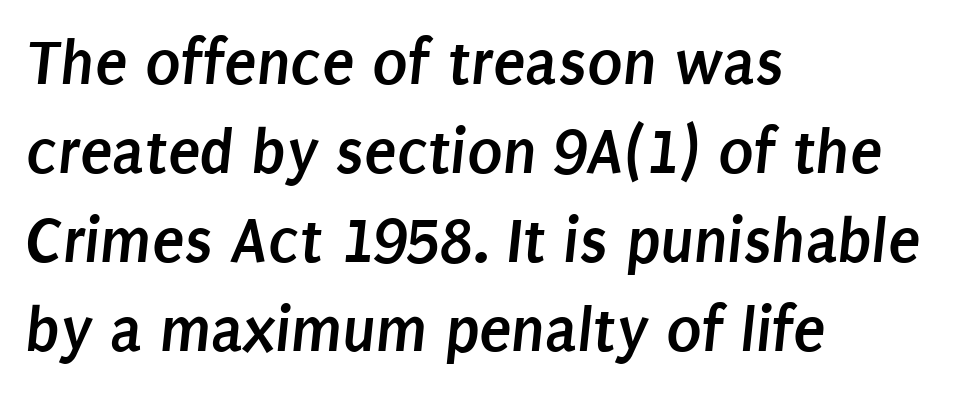
{"serif": "no", "bold": "yes", "weight": "semibold", "width": "condensed", "stroke_contrast": "low", "x_height": "large", "monospaced": "no", "underline": "no", "align": "left", "line_spacing": "normal", "line_spacing_ratio": 1.35, "letter_spacing": "normal", "letter_spacing_em": 0.0, "glyph_px": 66}
